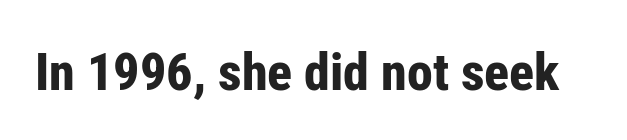
Q: Is the text bold? A: Yes.
Q: Is the text italic (slanted)? A: No, it is upright.
Q: Is the typeface a serif or a sans-serif typeface? A: Sans-serif.
Q: Is the text underlined? A: No.
Q: Is the spacing between letters normal or unusually wide? A: Normal.
Q: Width (condensed, normal, or wide)? A: Condensed.
Q: Stroke contrast? A: Low.
Q: x-height? A: Medium.
Q: Monospaced? A: No.
